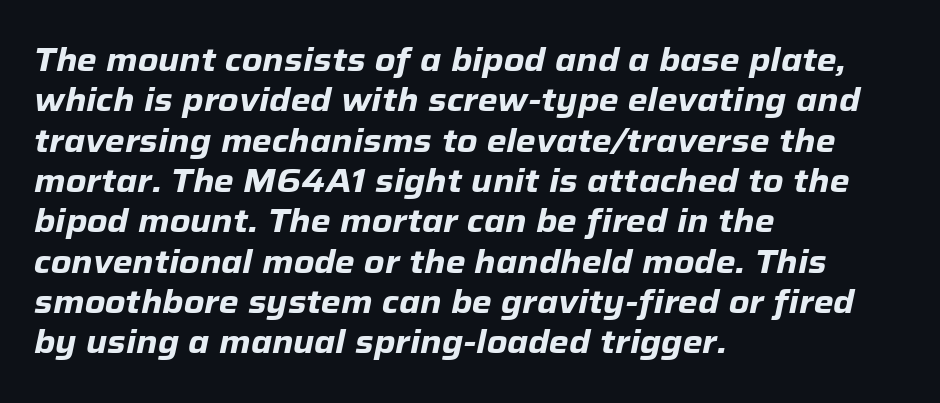
The image shows 32 px heavy type, italic (leaning right); set left-aligned, normal line spacing (1.26x), normal letter spacing, not underlined; low stroke contrast and a medium x-height.
